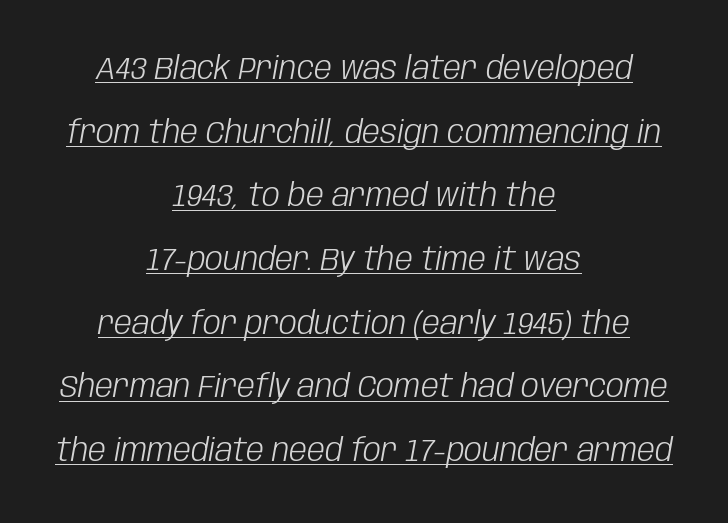
Slant detected: the letters are inclined. A continuous stroke trails under the words, as in a hyperlink. A typesetter would call this proportional, since set widths differ per character. Layout note: lines centered. Think standard paragraph weight, or any step lighter than that. Does the leading feel generous? Absolutely, it's lavish.
